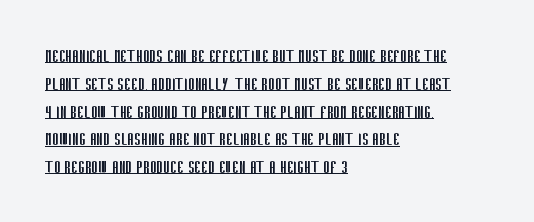
{"italic": "no", "bold": "no", "underline": "yes", "align": "left", "line_spacing": "normal", "line_spacing_ratio": 1.39, "letter_spacing": "normal", "letter_spacing_em": 0.0, "glyph_px": 20}
